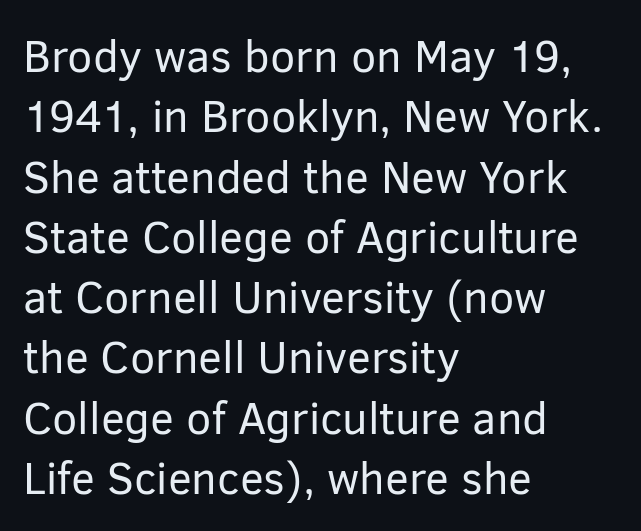
{"serif": "no", "italic": "no", "bold": "no", "weight": "regular", "width": "normal", "stroke_contrast": "low", "x_height": "medium", "monospaced": "no", "underline": "no", "align": "left", "line_spacing": "normal", "line_spacing_ratio": 1.34, "letter_spacing": "normal", "letter_spacing_em": 0.0, "glyph_px": 45}
